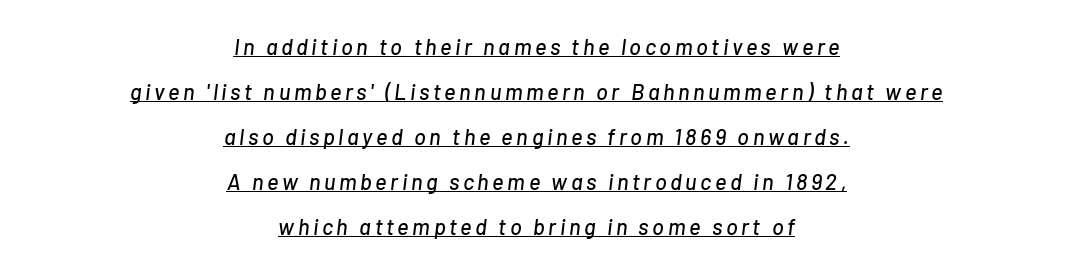
Q: Is the text italic (slanted)? A: Yes, it leans right by about 7 degrees.
Q: Is the text underlined? A: Yes.
Q: How is the paragraph aligned? A: Centered.
Q: Is the spacing between lines tight, normal or loose? A: Loose.
